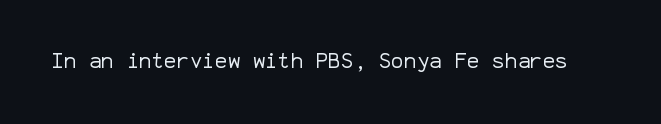
{"italic": "no", "bold": "no", "underline": "no", "letter_spacing": "normal", "letter_spacing_em": 0.0, "glyph_px": 21}
